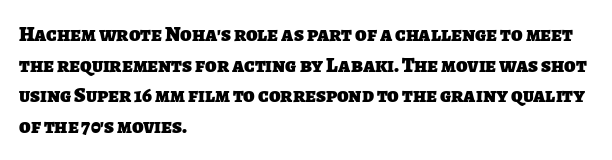
Students, this is bold: see how much ink each stroke carries. The rendering uses a moderate line-height, typical for paragraphs. The baseline area is clear. Short and long lines alike share a common starting point at left.
